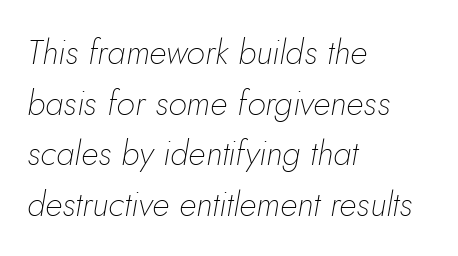
The image shows 34 px thin type, italic (leaning right); set left-aligned, normal line spacing (1.49x), normal letter spacing, not underlined; low stroke contrast and a small x-height.
